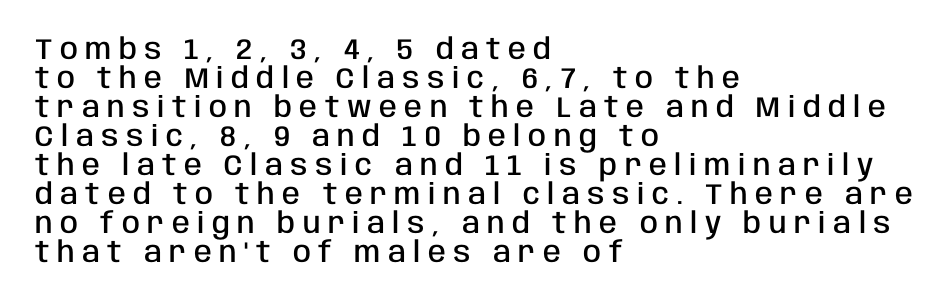
The image shows 29 px semibold, condensed sans-serif type, upright; set left-aligned, tight line spacing (1.0x), unusually wide letter spacing (+0.26 em), not underlined; low stroke contrast and a large x-height.
